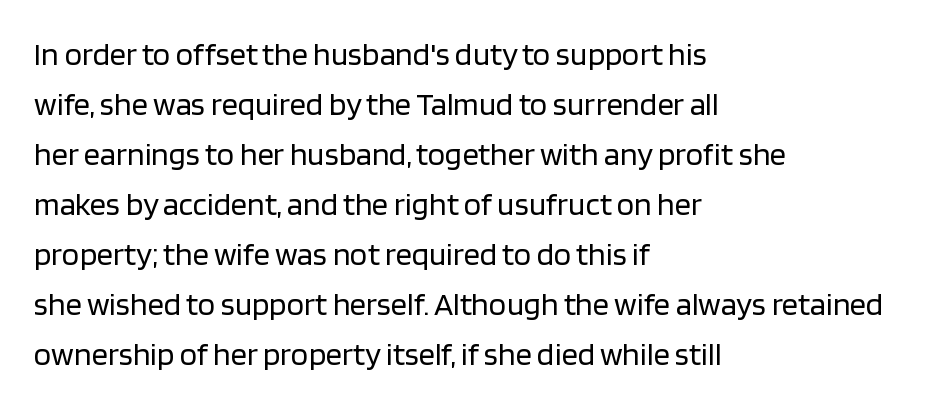
Bold? No — there's no thickening of the strokes. Compared with typical paragraphs, the rows here are spaced about the same. Notice how the stems are strictly vertical — no italics here. Observe the ordinary spacing: letters are neighbours, not strangers. Each letter keeps its own natural width here, so spacing adapts to shape.
